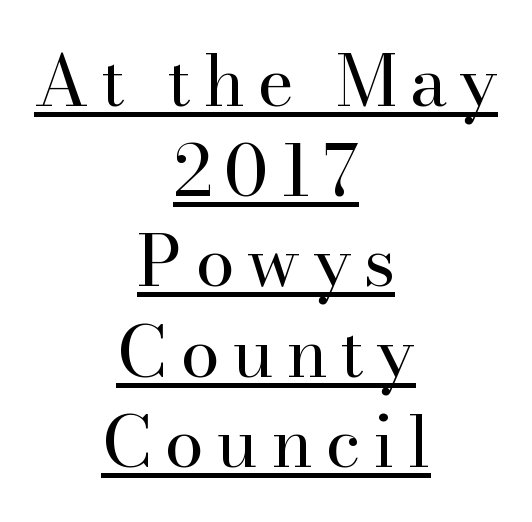
{"serif": "yes", "italic": "no", "bold": "no", "weight": "regular", "width": "normal", "stroke_contrast": "high", "x_height": "small", "monospaced": "no", "underline": "yes", "align": "center", "line_spacing": "normal", "line_spacing_ratio": 1.27, "glyph_px": 71}
